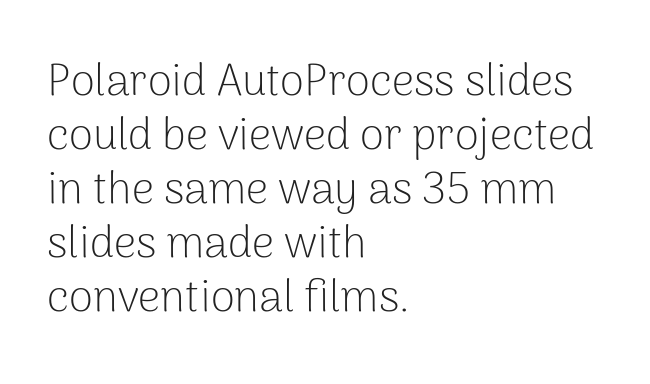
This sample is left-justified, so line endings fall wherever the words run out. Weight: not bold — regular or lighter. The letters stand straight up with perfectly vertical stems. Does the type have serifs? No, each stem ends abruptly.
